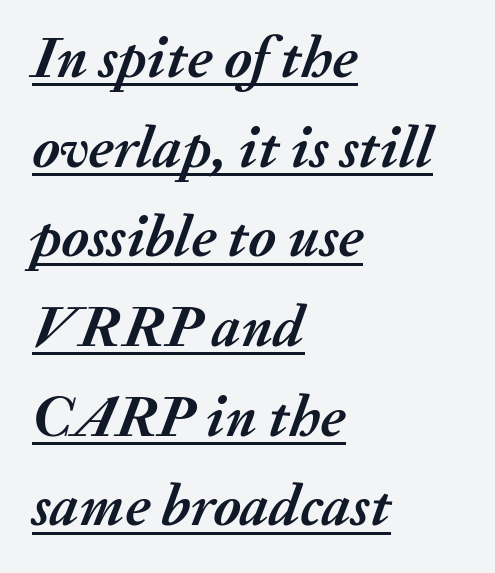
The image shows 59 px semibold type, italic (leaning right); set left-aligned, normal line spacing (1.52x), normal letter spacing, underlined; medium stroke contrast and a medium x-height.
